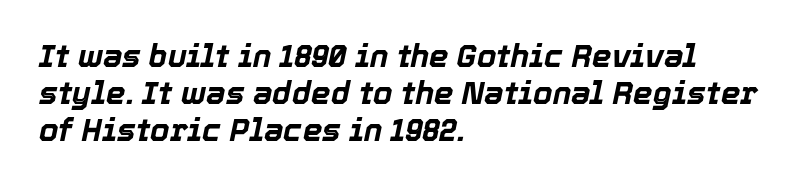
Q: Is the text bold? A: Yes.
Q: Is the text italic (slanted)? A: Yes, it leans right by about 12 degrees.
Q: Is the text underlined? A: No.
Q: How is the paragraph aligned? A: Left-aligned.
Q: Is the spacing between letters normal or unusually wide? A: Normal.
Q: Width (condensed, normal, or wide)? A: Normal.
Q: x-height? A: Medium.
Q: Monospaced? A: No.
